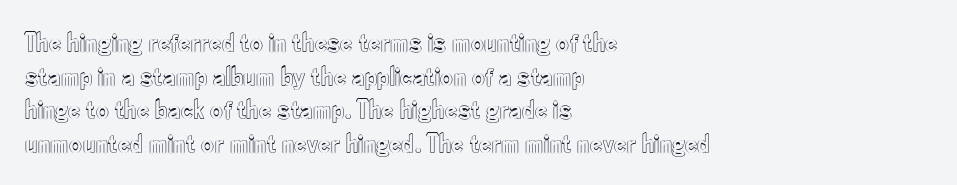
{"italic": "no", "width": "condensed", "x_height": "small", "monospaced": "no", "underline": "no", "align": "left", "line_spacing_ratio": 1.2, "letter_spacing": "normal", "letter_spacing_em": 0.0, "glyph_px": 28}
